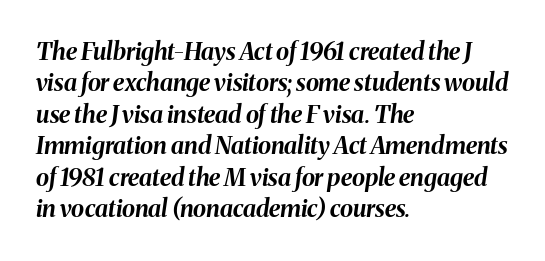
The lettering tilts uniformly, giving the passage an italic look. The passage is arranged the way most books set body copy — flush left. The zone under the glyphs is completely vacant. Standard letterfit; no display-style spreading of the glyphs. How would I describe the line gaps? Plain and ordinary. What weight is shown? A full bold with thick strokes.
